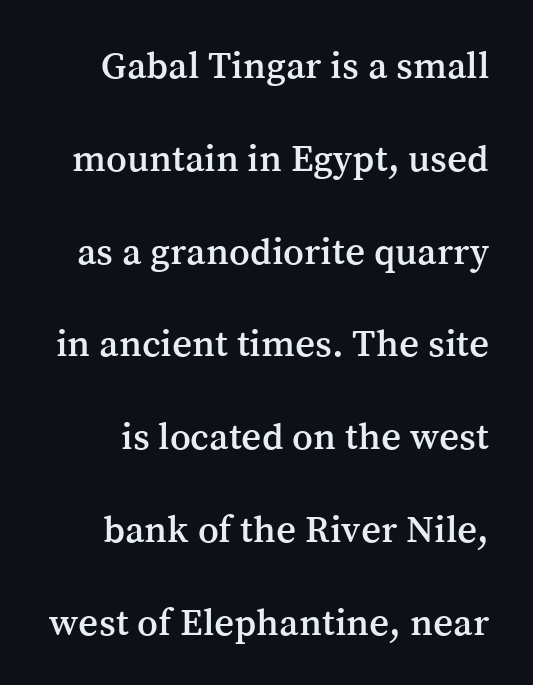
Q: Is the text italic (slanted)? A: No, it is upright.
Q: Is the typeface a serif or a sans-serif typeface? A: Serif.
Q: Is the text underlined? A: No.
Q: Is the spacing between letters normal or unusually wide? A: Normal.
Q: Is the spacing between lines tight, normal or loose? A: Loose.
Q: Width (condensed, normal, or wide)? A: Normal.
Q: Stroke contrast? A: Medium.
Q: x-height? A: Medium.
Q: Monospaced? A: No.
